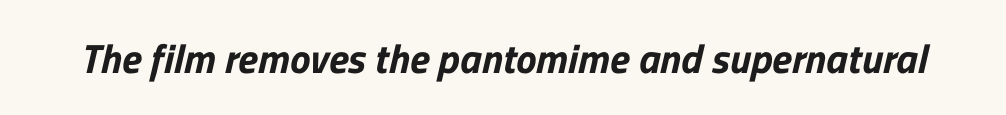
{"serif": "no", "width": "normal", "stroke_contrast": "low", "x_height": "medium", "monospaced": "no", "underline": "no", "letter_spacing": "normal", "letter_spacing_em": 0.0, "glyph_px": 41}
